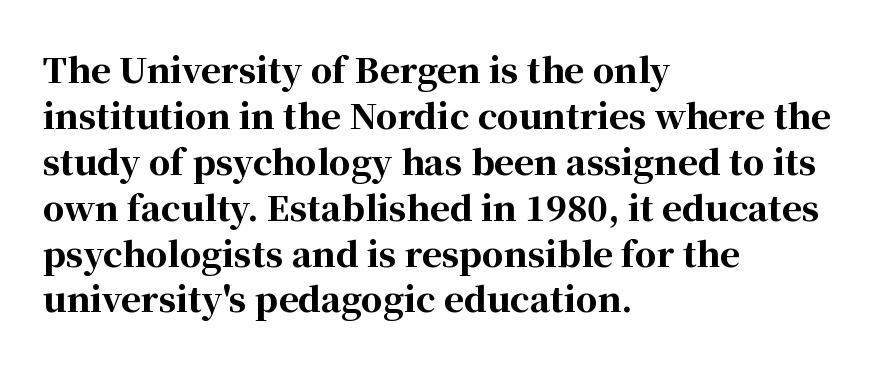
{"serif": "yes", "italic": "no", "bold": "yes", "weight": "bold", "width": "normal", "stroke_contrast": "high", "x_height": "medium", "monospaced": "no", "underline": "no", "align": "left", "line_spacing": "normal", "line_spacing_ratio": 1.35, "letter_spacing": "normal", "letter_spacing_em": 0.0, "glyph_px": 34}
